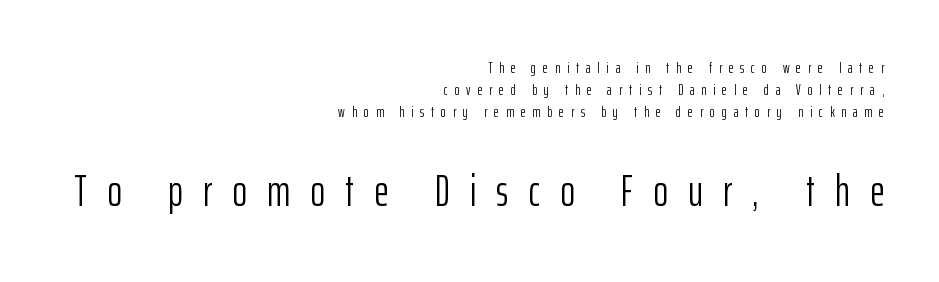
{"serif": "no", "italic": "no", "bold": "no", "weight": "light", "width": "condensed", "stroke_contrast": "low", "x_height": "medium", "monospaced": "no", "underline": "no", "align": "right", "line_spacing": "normal", "line_spacing_ratio": 1.47, "letter_spacing": "wide", "letter_spacing_em": 0.46, "larger_block": "second", "size_ratio": 2.93, "glyph_px": 44}
